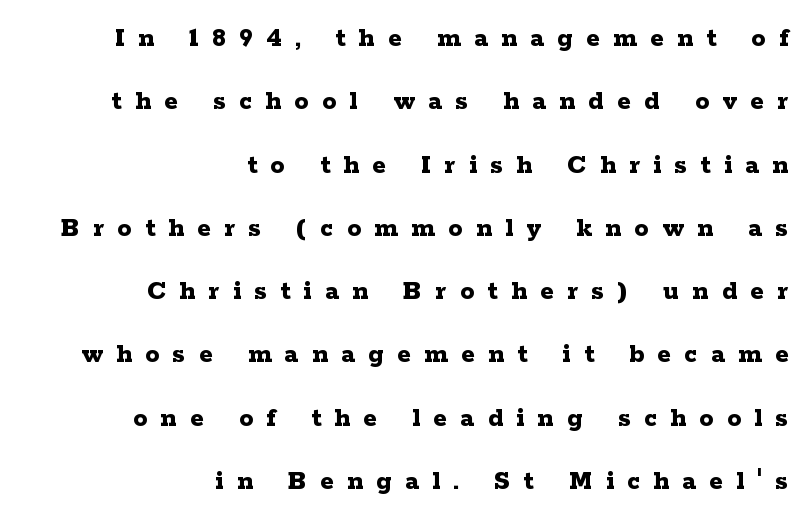
{"serif": "yes", "italic": "no", "bold": "yes", "weight": "bold", "width": "wide", "stroke_contrast": "low", "x_height": "medium", "monospaced": "no", "underline": "no", "align": "right", "line_spacing": "loose", "line_spacing_ratio": 2.26, "letter_spacing": "wide", "letter_spacing_em": 0.48, "glyph_px": 28}
